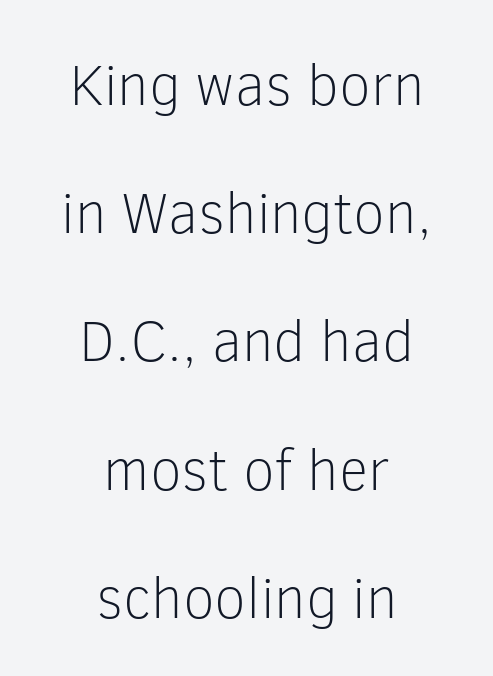
Q: Is the text bold? A: No.
Q: Is the text italic (slanted)? A: No, it is upright.
Q: Is the typeface a serif or a sans-serif typeface? A: Sans-serif.
Q: Is the text underlined? A: No.
Q: How is the paragraph aligned? A: Centered.
Q: Is the spacing between letters normal or unusually wide? A: Normal.
Q: Is the spacing between lines tight, normal or loose? A: Loose.
Q: Width (condensed, normal, or wide)? A: Normal.
Q: Stroke contrast? A: Low.
Q: x-height? A: Medium.
Q: Monospaced? A: No.
